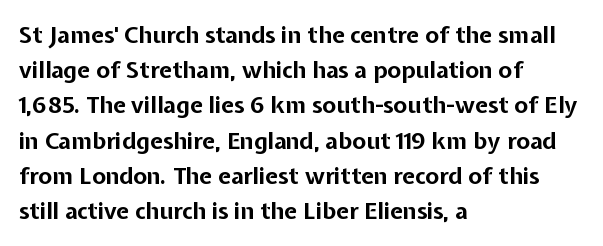
{"italic": "no", "bold": "yes", "underline": "no", "align": "left", "line_spacing": "normal", "line_spacing_ratio": 1.53, "letter_spacing": "normal", "letter_spacing_em": 0.0, "glyph_px": 23}
